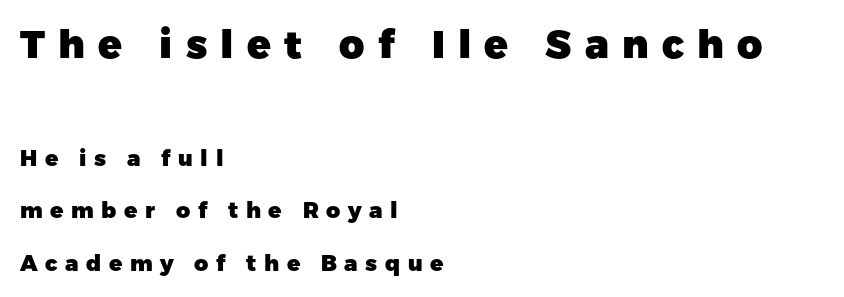
The image shows 39 px heavy sans-serif type, upright; set left-aligned, loose line spacing (2.38x), unusually wide letter spacing (+0.34 em), not underlined; the first (top) block is 1.77x larger; low stroke contrast and a medium x-height.
